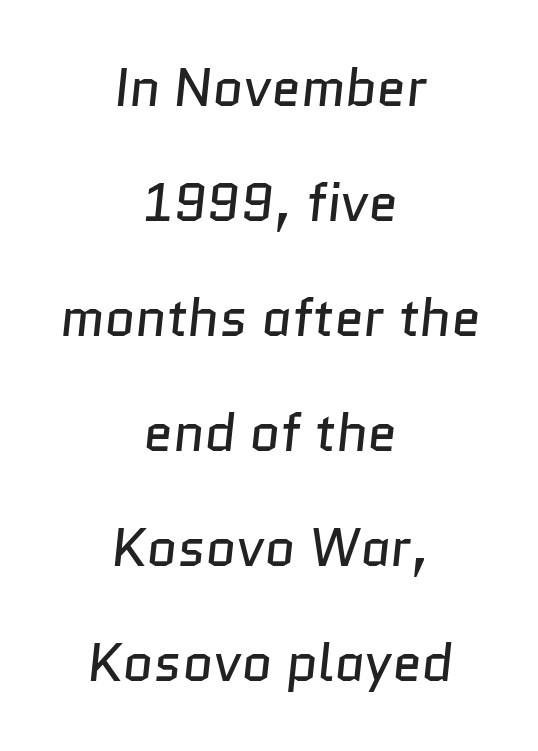
The letterforms sit shoulder to shoulder at normal distance. The typeface chosen for these lines omits serifs. The designer dialed line spacing up above the default. The glyphs are unaccompanied by any horizontal stroke below them. Weight: regular or lighter. Compared with a flush-left layout, this one balances lines on the center instead.
